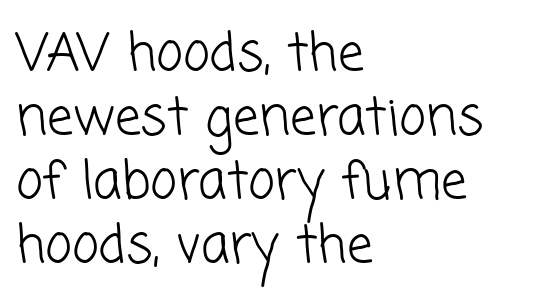
Compared with a typical body face, this is equally light or lighter still. One-word summary of the alignment: left. Is the letter spacing exaggerated? No — it looks like the ordinary default. This sample has the flowing, uneven cadence of proportional lettering.
